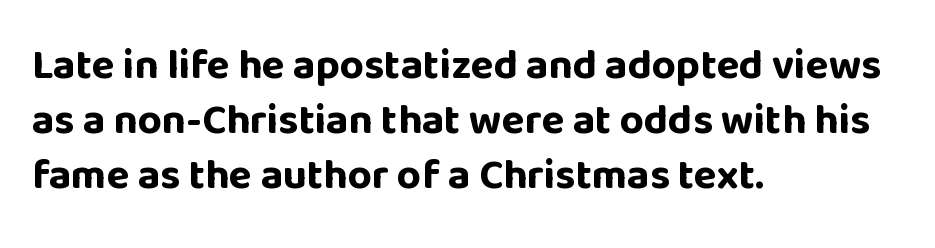
{"serif": "no", "italic": "no", "bold": "yes", "weight": "bold", "width": "normal", "stroke_contrast": "low", "x_height": "large", "monospaced": "no", "underline": "no", "align": "left", "line_spacing": "normal", "line_spacing_ratio": 1.31, "letter_spacing": "normal", "letter_spacing_em": 0.0, "glyph_px": 42}
